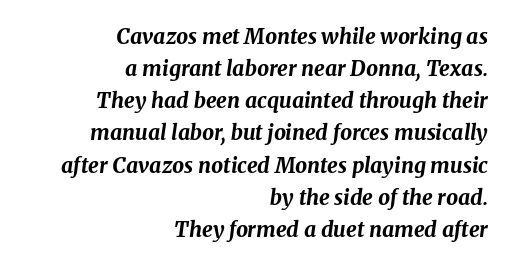
These lines are set flush right with a ragged left edge. Weight: bold. Regular leading. Nobody touched the tracking dial on this one.
